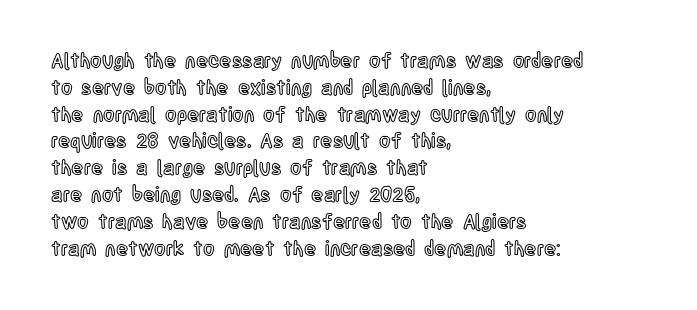
The image shows 20 px text type, upright; set left-aligned, normal line spacing (1.34x), normal letter spacing, not underlined.
